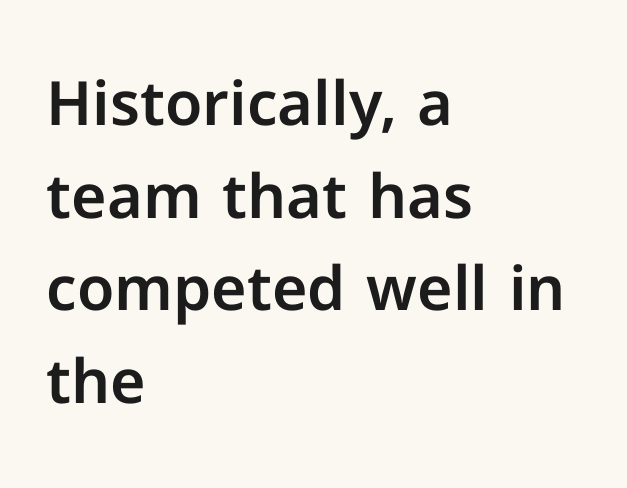
Q: Is the text italic (slanted)? A: No, it is upright.
Q: Is the typeface a serif or a sans-serif typeface? A: Sans-serif.
Q: Is the text underlined? A: No.
Q: How is the paragraph aligned? A: Left-aligned.
Q: Is the spacing between letters normal or unusually wide? A: Normal.
Q: Is the spacing between lines tight, normal or loose? A: Normal.
Q: Width (condensed, normal, or wide)? A: Normal.
Q: Stroke contrast? A: Low.
Q: x-height? A: Medium.
Q: Monospaced? A: No.
